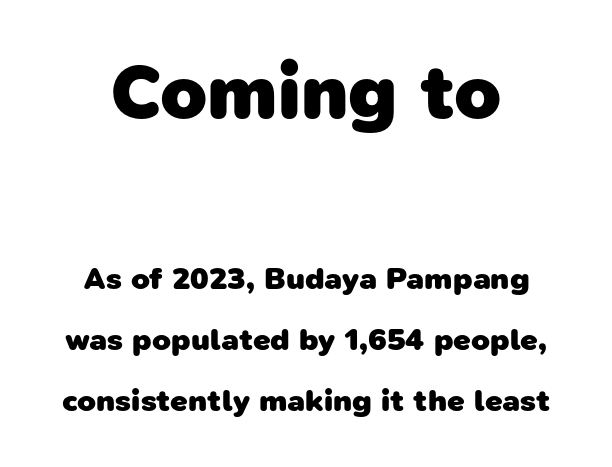
The image shows 77 px heavy sans-serif type; set loose line spacing (1.97x), normal letter spacing, not underlined; the first (top) block is 2.48x larger; low stroke contrast and a medium x-height.
